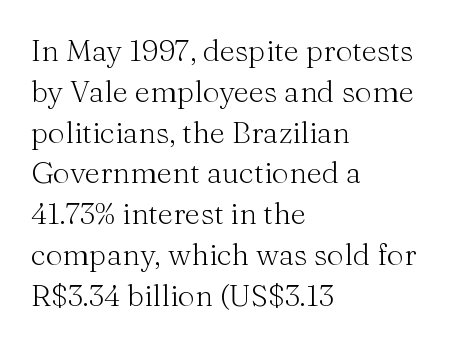
Q: Is the text bold? A: No.
Q: Is the text italic (slanted)? A: No, it is upright.
Q: Is the typeface a serif or a sans-serif typeface? A: Serif.
Q: Is the text underlined? A: No.
Q: How is the paragraph aligned? A: Left-aligned.
Q: Is the spacing between letters normal or unusually wide? A: Normal.
Q: Is the spacing between lines tight, normal or loose? A: Normal.
Q: Width (condensed, normal, or wide)? A: Normal.
Q: Stroke contrast? A: Medium.
Q: x-height? A: Medium.
Q: Monospaced? A: No.
